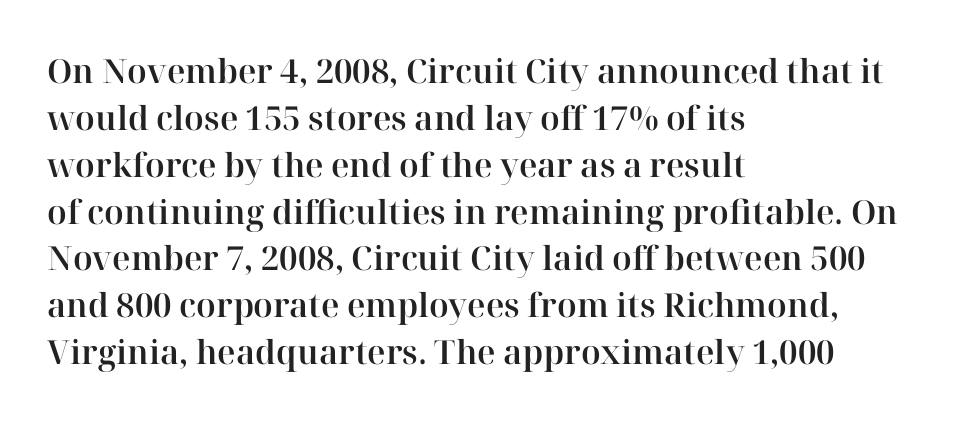
{"serif": "yes", "italic": "no", "width": "normal", "stroke_contrast": "high", "x_height": "medium", "monospaced": "no", "underline": "no", "align": "left", "line_spacing": "normal", "line_spacing_ratio": 1.42, "letter_spacing": "normal", "letter_spacing_em": 0.0, "glyph_px": 33}
